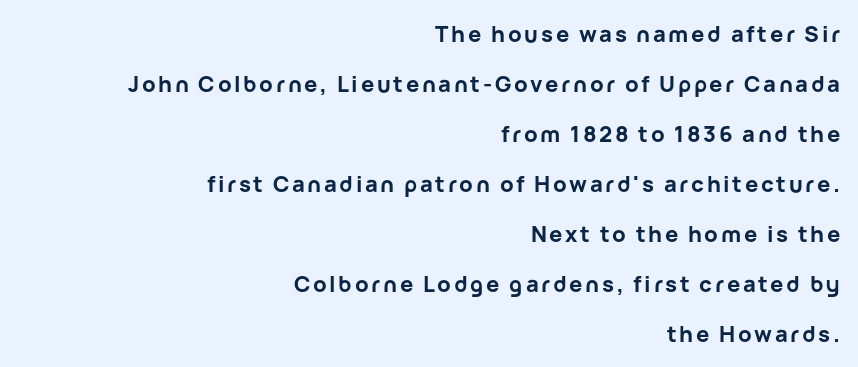
Descenders are the only things crossing below the line. The glyphs have the mass of a bold cut. Honestly, the rows look like they've been pulled way apart. Visually the block forms a straight wall on the right and a jagged coastline on the left. The typography opts for an upright posture over an oblique one.
